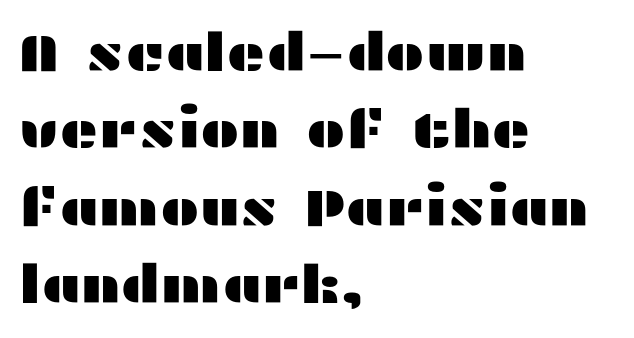
Q: Is the text italic (slanted)? A: No, it is upright.
Q: Is the typeface a serif or a sans-serif typeface? A: Sans-serif.
Q: Is the text underlined? A: No.
Q: How is the paragraph aligned? A: Left-aligned.
Q: Is the spacing between letters normal or unusually wide? A: Normal.
Q: Is the spacing between lines tight, normal or loose? A: Normal.
Q: Width (condensed, normal, or wide)? A: Wide.
Q: Stroke contrast? A: Medium.
Q: x-height? A: Medium.
Q: Monospaced? A: No.
